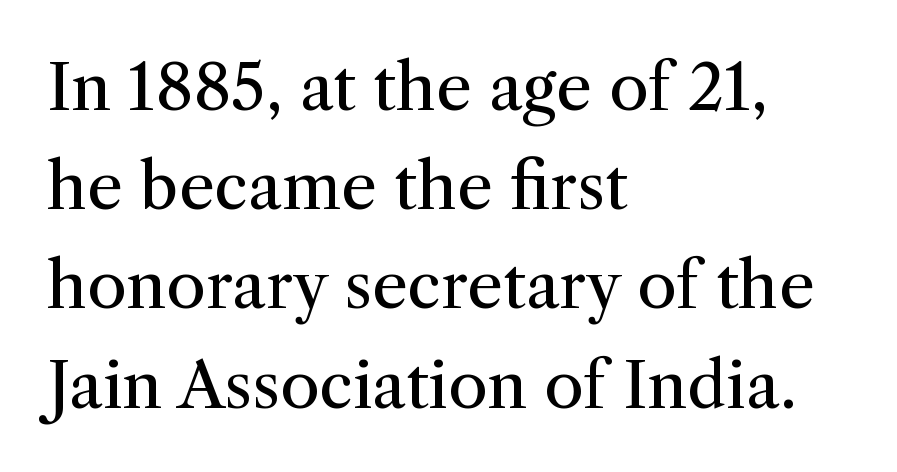
Descender tails drop into unmarked territory. The text block is weighted toward the left margin, trailing off unevenly rightward. The type is set solid horizontally, with unmodified tracking. Does the leading feel generous? No, just average.
